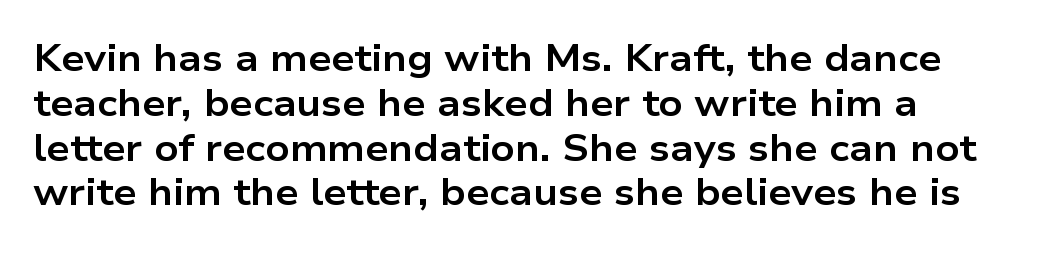
Is the type bold? Yes — the strokes are clearly thick and heavy. You could not count columns in this text — the font is proportionally spaced. The paragraph has a hard left edge and a soft right edge. Stroke terminals: plain, sans-serif. These lines were composed using upright roman letters. The letters sit at their default tracking, neither squeezed nor spread.
